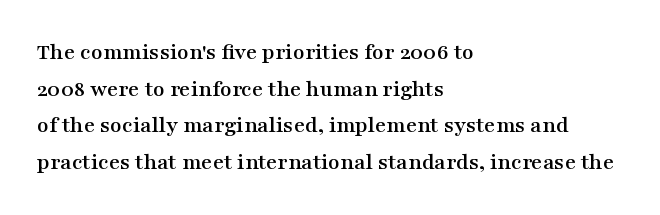
{"italic": "no", "underline": "no", "align": "left", "line_spacing": "normal", "line_spacing_ratio": 1.53, "letter_spacing": "normal", "letter_spacing_em": 0.0, "glyph_px": 24}
